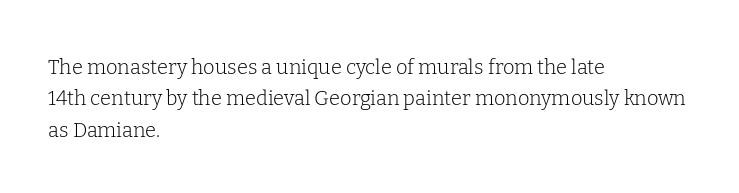
The image shows 20 px text type, upright; set left-aligned, normal line spacing (1.57x), normal letter spacing, not underlined.
